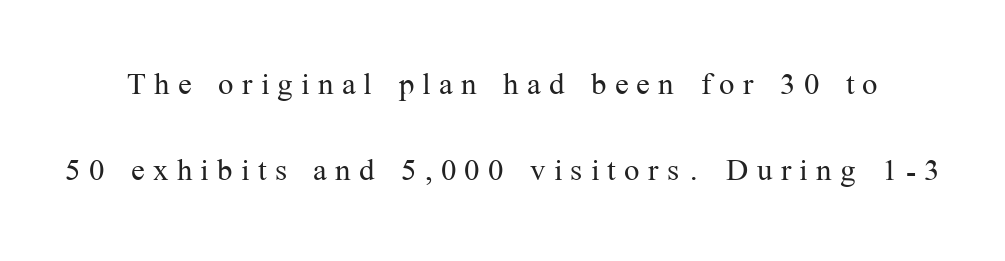
Q: Is the text bold? A: No.
Q: Is the text italic (slanted)? A: No, it is upright.
Q: Is the typeface a serif or a sans-serif typeface? A: Serif.
Q: Is the text underlined? A: No.
Q: Is the spacing between letters normal or unusually wide? A: Unusually wide.
Q: Is the spacing between lines tight, normal or loose? A: Loose.
Q: Width (condensed, normal, or wide)? A: Normal.
Q: Stroke contrast? A: Medium.
Q: x-height? A: Medium.
Q: Monospaced? A: No.
